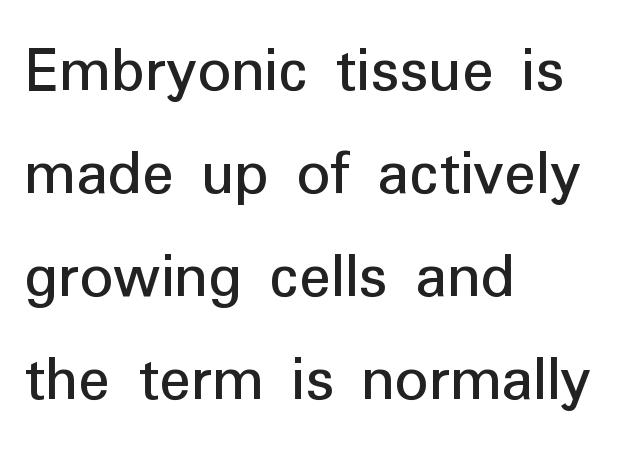
Stems and bowls with no extra thickness — not bold. This rendering leaves character spacing at its baseline value. This rendering features lettering with no underline. Unlike italic type, these characters show no tilt at all. The letters advance in unequal steps, a hallmark of proportional type. The font family rendered here belongs to the sans-serif group.
